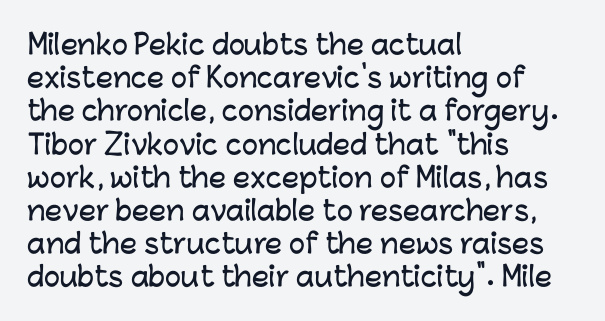
{"italic": "no", "underline": "no", "align": "left", "line_spacing_ratio": 1.23, "letter_spacing": "normal", "letter_spacing_em": 0.0, "glyph_px": 27}
